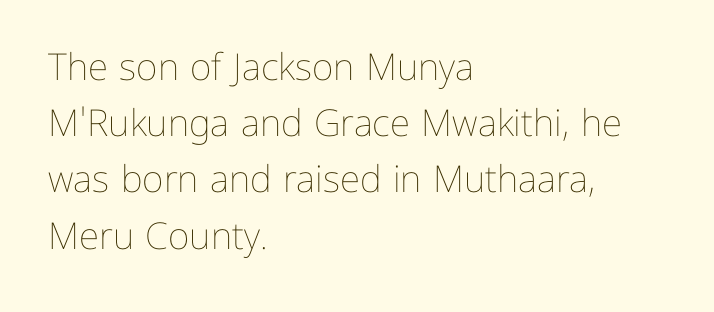
The image shows 37 px thin type, upright; set left-aligned, normal line spacing (1.52x), normal letter spacing, not underlined; low stroke contrast and a medium x-height.
